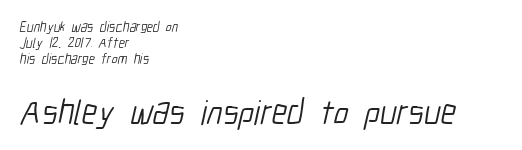
{"serif": "no", "bold": "no", "weight": "light", "width": "condensed", "stroke_contrast": "low", "x_height": "medium", "monospaced": "no", "underline": "no", "align": "left", "line_spacing": "tight", "line_spacing_ratio": 1.15, "letter_spacing": "normal", "letter_spacing_em": 0.0, "larger_block": "second", "size_ratio": 2.5, "glyph_px": 35}
